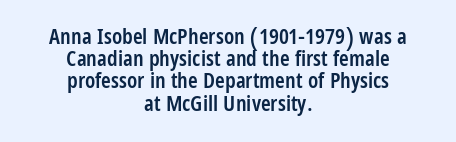
{"italic": "no", "bold": "semi", "underline": "no", "align": "center", "line_spacing": "tight", "line_spacing_ratio": 1.01, "letter_spacing": "normal", "letter_spacing_em": 0.0, "glyph_px": 22}
